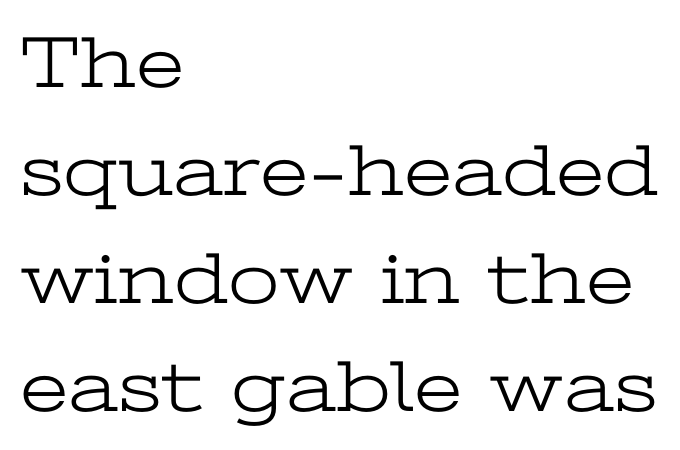
The words here are not underlined. No chunkiness to these letters — they're not bold. Tracking value appears to be zero — textbook default spacing. Each new line begins a customary step beneath the previous one. The passage shown is typed in a proportional face where columns would drift. The lines in this sample share a left origin and differ only in where they stop.
